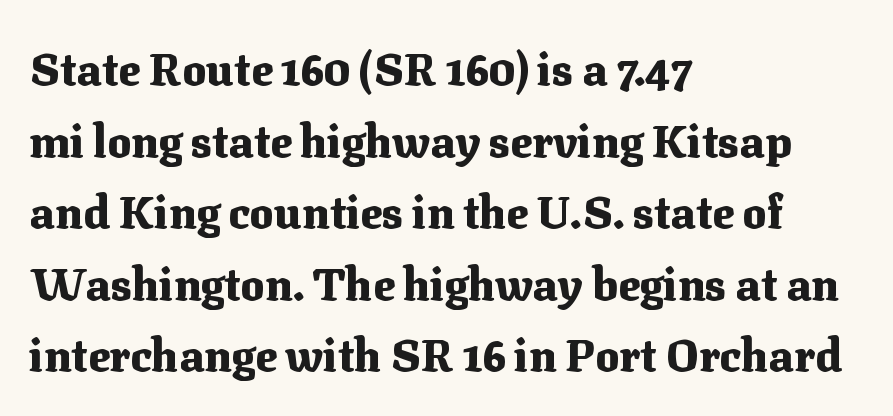
{"serif": "yes", "italic": "no", "bold": "yes", "weight": "heavy", "width": "normal", "stroke_contrast": "medium", "x_height": "medium", "monospaced": "no", "underline": "no", "align": "left", "line_spacing": "normal", "line_spacing_ratio": 1.59, "letter_spacing": "normal", "letter_spacing_em": 0.0, "glyph_px": 45}
